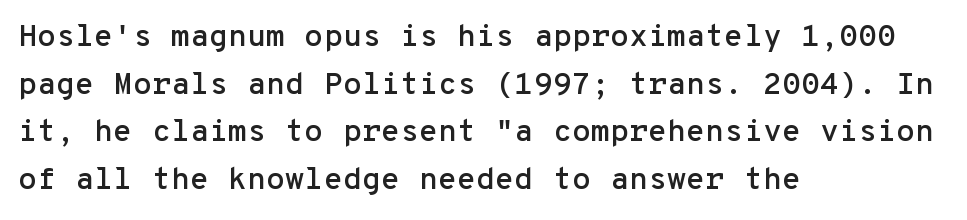
Q: Is the text italic (slanted)? A: No, it is upright.
Q: Is the typeface a serif or a sans-serif typeface? A: Sans-serif.
Q: Is the text underlined? A: No.
Q: How is the paragraph aligned? A: Left-aligned.
Q: Is the spacing between letters normal or unusually wide? A: Normal.
Q: Is the spacing between lines tight, normal or loose? A: Normal.
Q: Width (condensed, normal, or wide)? A: Normal.
Q: Stroke contrast? A: Low.
Q: x-height? A: Medium.
Q: Monospaced? A: Yes.
